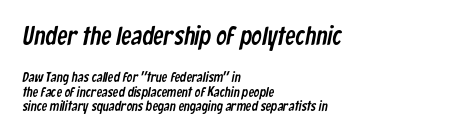
Q: Is the text underlined? A: No.
Q: How is the paragraph aligned? A: Left-aligned.
Q: Is the spacing between letters normal or unusually wide? A: Normal.
Q: Is the spacing between lines tight, normal or loose? A: Tight.
Q: Which block of text is set in a larger size, the first (top) or the second (bottom)? A: The first (top) one.
